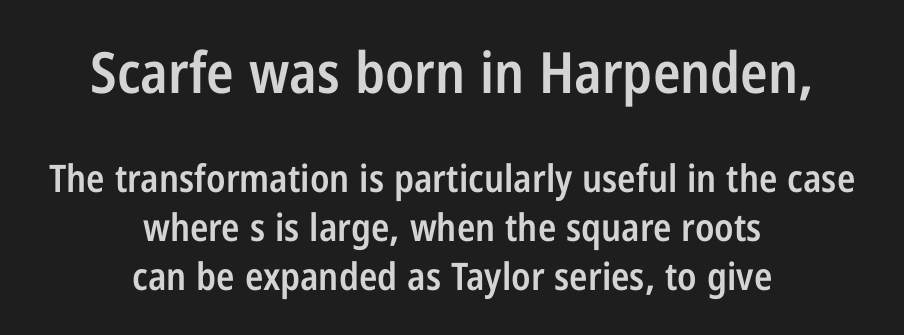
Q: Is the text bold? A: Semi-bold.
Q: Is the text italic (slanted)? A: No, it is upright.
Q: Is the typeface a serif or a sans-serif typeface? A: Sans-serif.
Q: Is the text underlined? A: No.
Q: How is the paragraph aligned? A: Centered.
Q: Is the spacing between letters normal or unusually wide? A: Normal.
Q: Is the spacing between lines tight, normal or loose? A: Normal.
Q: Which block of text is set in a larger size, the first (top) or the second (bottom)? A: The first (top) one.
Q: Width (condensed, normal, or wide)? A: Condensed.
Q: Stroke contrast? A: Low.
Q: x-height? A: Medium.
Q: Monospaced? A: No.
